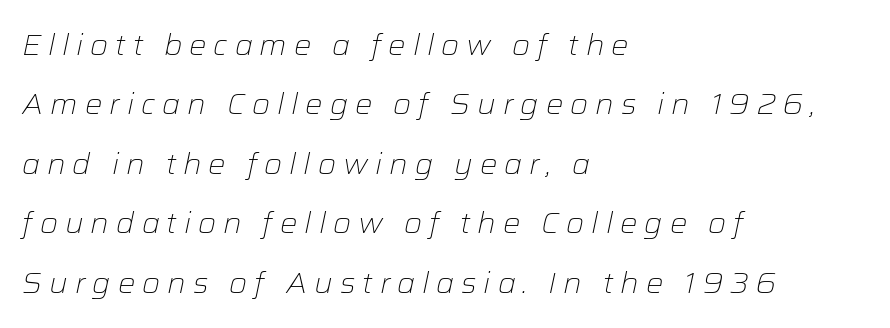
Caption: face not bold, strokes unweighted. Has an underline been added? It has not. Loose tracking; the words dissolve into strings of separated letters. Designer's note — italics engaged. A student would call this left alignment; a typographer would say flush left, rag right. A typesetter would call this proportional, since set widths differ per character.
